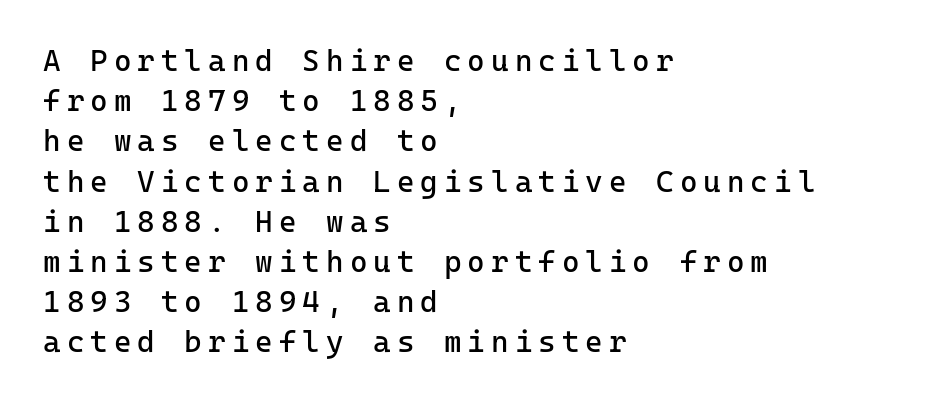
The image shows 30 px regular-weight sans-serif type, upright; set left-aligned, normal line spacing (1.34x), unusually wide letter spacing (+0.2 em), not underlined; low stroke contrast and a medium x-height.
